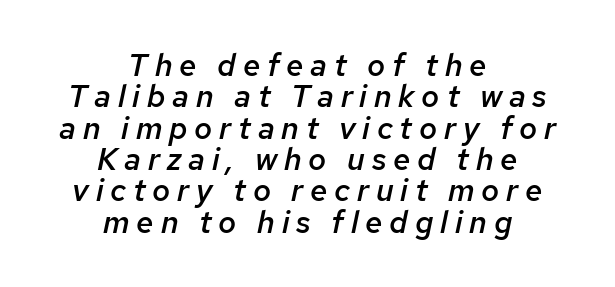
The image shows 31 px semibold type, italic (leaning right); set centered, tight line spacing (1.01x), unusually wide letter spacing (+0.22 em), not underlined; low stroke contrast and a medium x-height.
